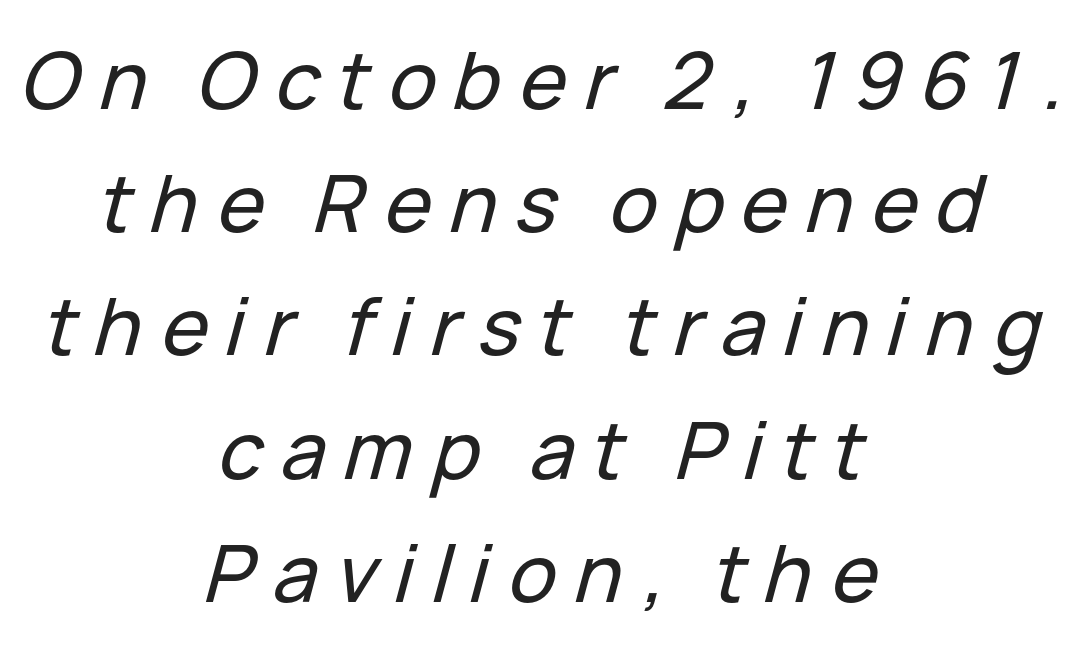
The image shows 79 px text type, italic (leaning right); set centered, normal line spacing (1.56x), unusually wide letter spacing (+0.23 em), not underlined; low stroke contrast and a medium x-height.
